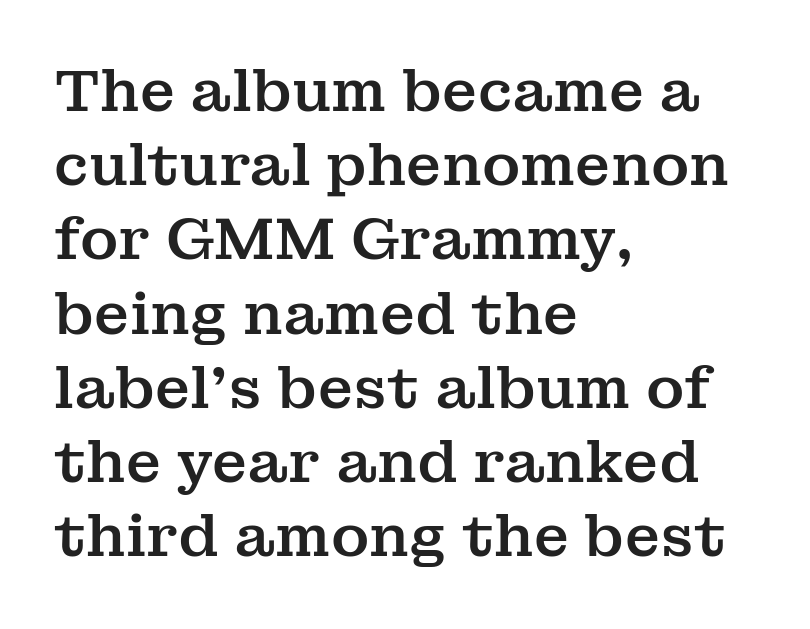
The image shows 58 px serif type, upright; set left-aligned, normal line spacing (1.28x), normal letter spacing, not underlined; medium stroke contrast and a medium x-height.
